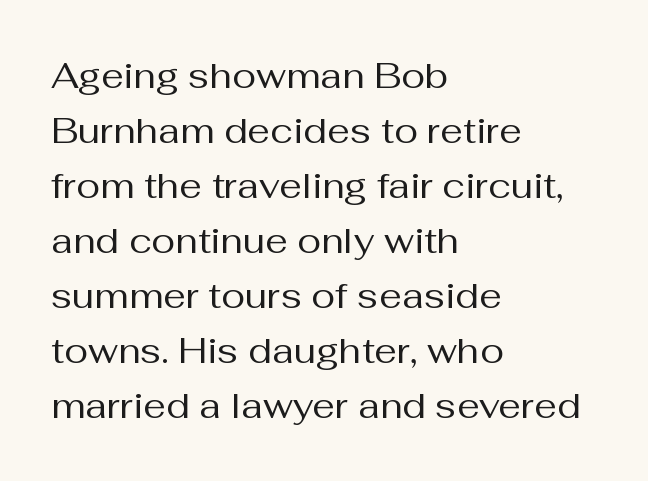
{"serif": "no", "italic": "no", "bold": "no", "weight": "regular", "width": "normal", "stroke_contrast": "medium", "x_height": "medium", "monospaced": "no", "underline": "no", "align": "left", "line_spacing": "normal", "line_spacing_ratio": 1.53, "letter_spacing": "normal", "letter_spacing_em": 0.0, "glyph_px": 36}
